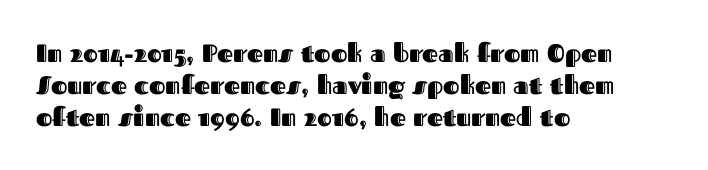
The image shows 25 px text type, upright; set left-aligned, normal line spacing (1.28x), normal letter spacing, not underlined.
